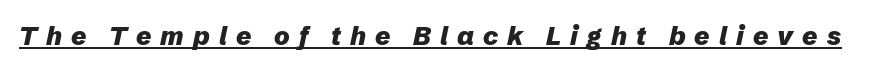
{"italic": "yes", "lean": "right", "slant_degrees": 12, "bold": "yes", "underline": "yes", "letter_spacing": "wide", "letter_spacing_em": 0.35, "glyph_px": 26}
